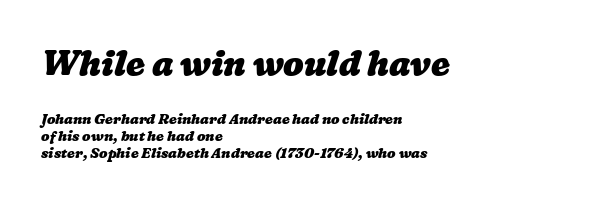
These two chunks differ in scale, with the top chunk taking the larger measure. On the weight axis this lands at bold, roughly 700. You could not count columns in this text — the font is proportionally spaced. If you drew a ruler down the left edge, every line would touch it. This sample uses plain, unmodified letter spacing. This rendering features lettering with no underline.
